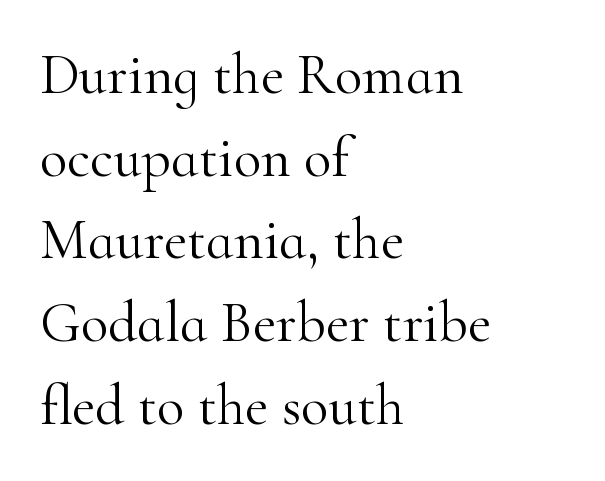
You could not count columns in this text — the font is proportionally spaced. Normally led — the rows are evenly, conventionally spaced. The rendering anchors every line to the left-hand side. Rendered with straight, roman letterforms. Each word holds together tightly as a unit, with standard inter-letter gaps. Each row of text sits above clean, open space.
